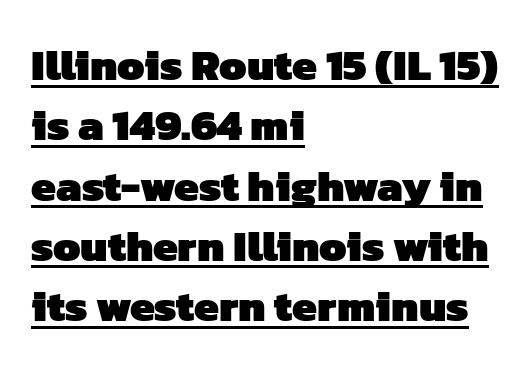
Character widths vary here, with narrow letters taking less room than wide ones. Nothing unusual about the tracking: characters are spaced as the font intends. These lines are composed in type without serifs. Check the space under the baseline: a stroke is drawn there. Emphasis by weight is at full strength: bold. Each line starts at the same left margin while the right side varies.
